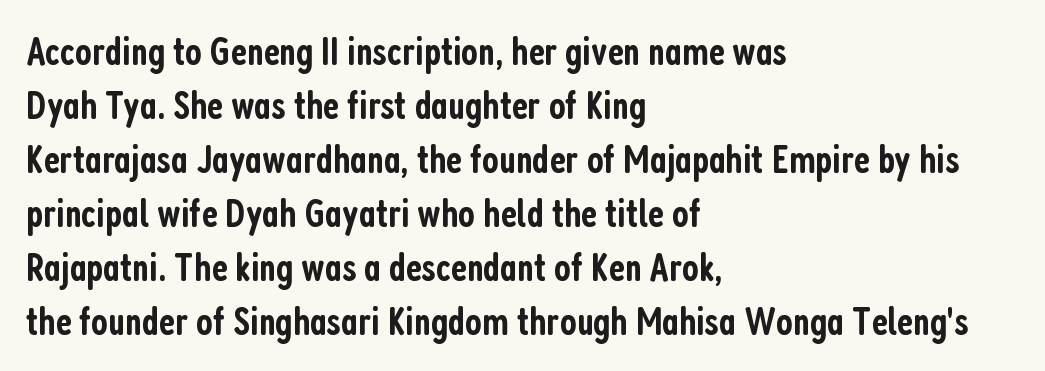
{"serif": "no", "italic": "no", "bold": "semi", "weight": "semibold", "width": "condensed", "stroke_contrast": "low", "x_height": "medium", "monospaced": "no", "underline": "no", "align": "left", "line_spacing": "normal", "line_spacing_ratio": 1.35, "letter_spacing": "normal", "letter_spacing_em": 0.0, "glyph_px": 40}
